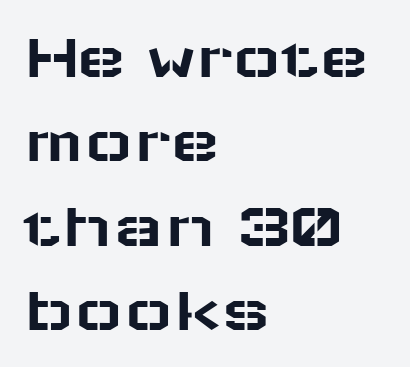
Short note: letters normally spaced. Students, observe: this is what conventionally led text looks like. The rendering uses natural spacing where letterforms have individual widths. All the whitespace from short lines collects on the right. Italic? Not at all — the glyphs are vertical.
